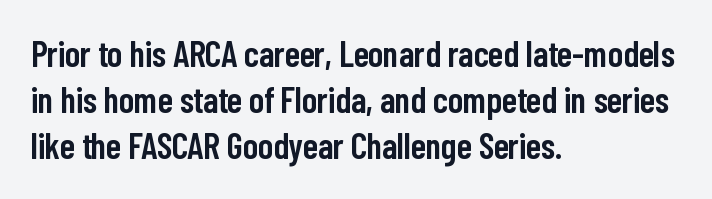
Q: Is the text bold? A: Semi-bold.
Q: Is the text italic (slanted)? A: No, it is upright.
Q: Is the typeface a serif or a sans-serif typeface? A: Sans-serif.
Q: Is the text underlined? A: No.
Q: How is the paragraph aligned? A: Left-aligned.
Q: Is the spacing between letters normal or unusually wide? A: Normal.
Q: Is the spacing between lines tight, normal or loose? A: Normal.
Q: Width (condensed, normal, or wide)? A: Condensed.
Q: Stroke contrast? A: Low.
Q: x-height? A: Medium.
Q: Monospaced? A: No.
